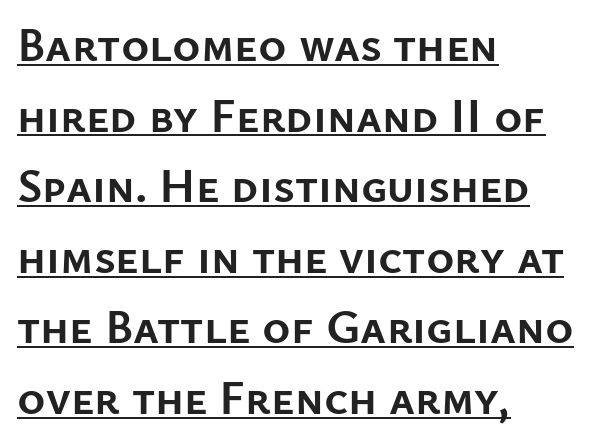
Reading down the block, your eye returns to a fixed left position each line. Vertical spacing — default. No extra tracking has been applied to these lines. Every letter is thick-stroked: bold, no question.
